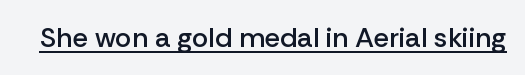
The letters are semibold — heavier than regular but short of a full bold. This sample uses an upright cut, with every glyph sitting square on the baseline. This sample carries an underscore along the baseline area. Students, note that the glyphs here touch the page at normal intervals. The rendering uses natural spacing where letterforms have individual widths.
